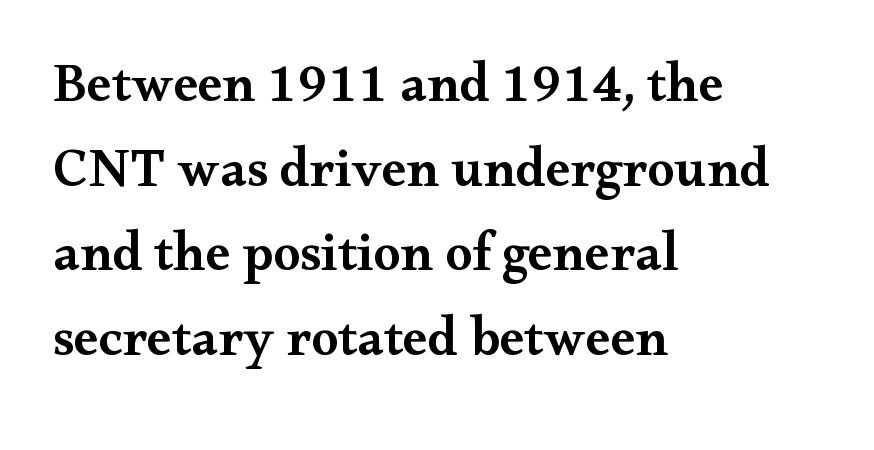
The lines in this sample share a left origin and differ only in where they stop. Posture: vertical. Look at the tracking — it's just the regular setting, nothing added. The letters advance in unequal steps, a hallmark of proportional type. Lines of text with bare space underneath.
